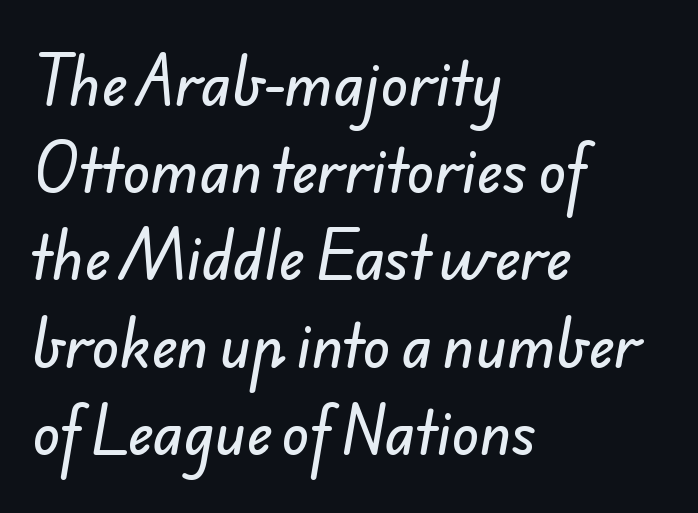
The image shows 57 px sans-serif type; set left-aligned, normal line spacing (1.53x), normal letter spacing, not underlined; low stroke contrast and a small x-height.
